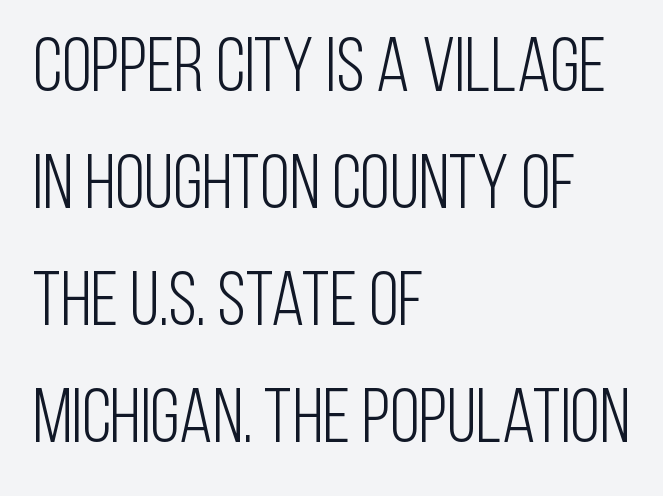
The image shows 77 px light, condensed sans-serif type, upright; set left-aligned, normal line spacing (1.52x), normal letter spacing, not underlined; low stroke contrast and a large x-height.
